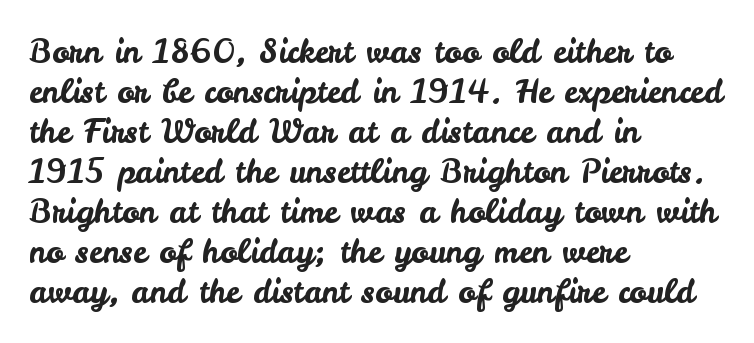
The image shows 32 px sans-serif type; set left-aligned, normal line spacing (1.25x), normal letter spacing, not underlined; low stroke contrast and a small x-height.
